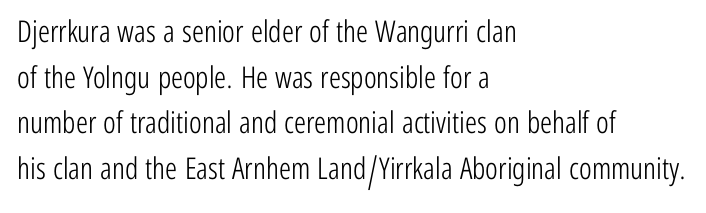
The image shows 30 px light, condensed sans-serif type, upright; set left-aligned, normal line spacing (1.52x), normal letter spacing, not underlined; low stroke contrast and a medium x-height.
